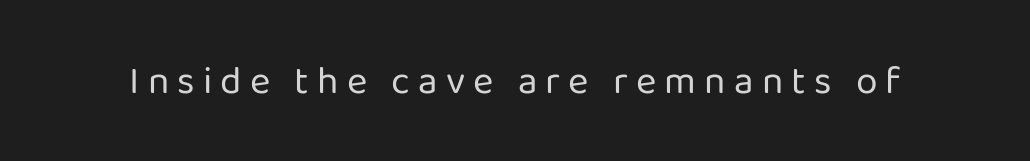
{"serif": "no", "italic": "no", "bold": "no", "weight": "regular", "width": "normal", "stroke_contrast": "low", "x_height": "medium", "monospaced": "no", "underline": "no", "letter_spacing": "wide", "letter_spacing_em": 0.21, "glyph_px": 39}
